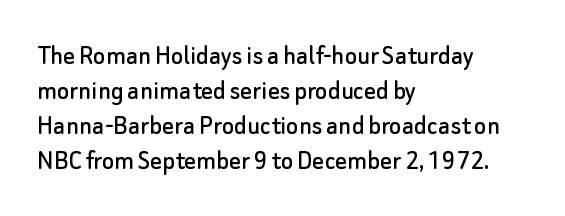
Q: Is the text italic (slanted)? A: No, it is upright.
Q: Is the typeface a serif or a sans-serif typeface? A: Sans-serif.
Q: Is the text underlined? A: No.
Q: How is the paragraph aligned? A: Left-aligned.
Q: Is the spacing between letters normal or unusually wide? A: Normal.
Q: Width (condensed, normal, or wide)? A: Normal.
Q: Stroke contrast? A: Low.
Q: x-height? A: Small.
Q: Monospaced? A: No.
